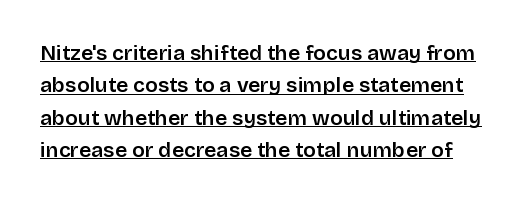
Q: Is the text bold? A: Semi-bold.
Q: Is the text italic (slanted)? A: No, it is upright.
Q: Is the text underlined? A: Yes.
Q: Is the spacing between letters normal or unusually wide? A: Normal.
Q: Is the spacing between lines tight, normal or loose? A: Normal.
